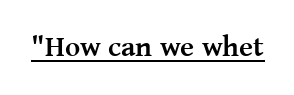
{"serif": "yes", "italic": "no", "bold": "yes", "weight": "semibold", "width": "normal", "stroke_contrast": "medium", "x_height": "medium", "monospaced": "no", "underline": "yes", "letter_spacing": "normal", "letter_spacing_em": 0.0, "glyph_px": 29}
